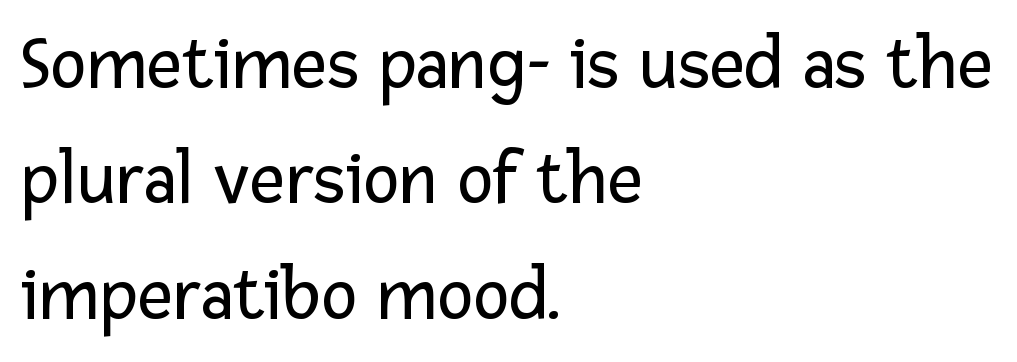
The image shows 77 px regular-weight sans-serif type, upright; set left-aligned, normal line spacing (1.5x), normal letter spacing, not underlined; low stroke contrast and a medium x-height.
